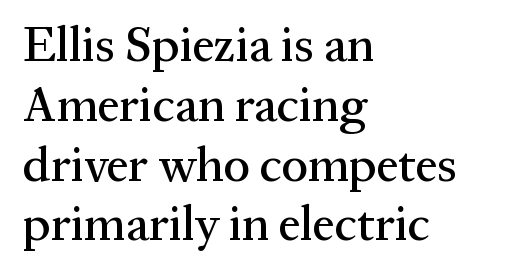
Q: Is the text italic (slanted)? A: No, it is upright.
Q: Is the typeface a serif or a sans-serif typeface? A: Serif.
Q: Is the text underlined? A: No.
Q: How is the paragraph aligned? A: Left-aligned.
Q: Is the spacing between letters normal or unusually wide? A: Normal.
Q: Width (condensed, normal, or wide)? A: Normal.
Q: Stroke contrast? A: Medium.
Q: x-height? A: Medium.
Q: Monospaced? A: No.
